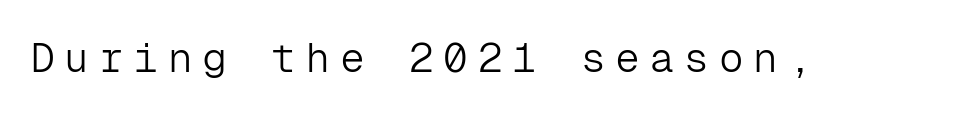
{"serif": "no", "italic": "no", "bold": "no", "weight": "light", "width": "normal", "stroke_contrast": "low", "x_height": "medium", "monospaced": "yes", "underline": "no", "letter_spacing": "wide", "letter_spacing_em": 0.24, "glyph_px": 41}
